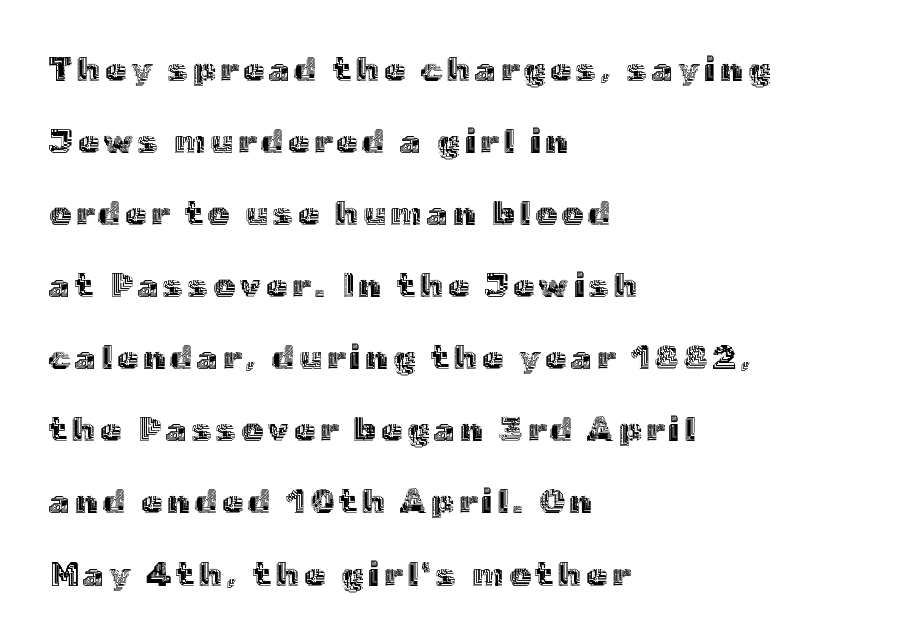
{"italic": "no", "width": "normal", "x_height": "medium", "monospaced": "no", "underline": "no", "align": "left", "line_spacing": "loose", "line_spacing_ratio": 2.12, "glyph_px": 34}
